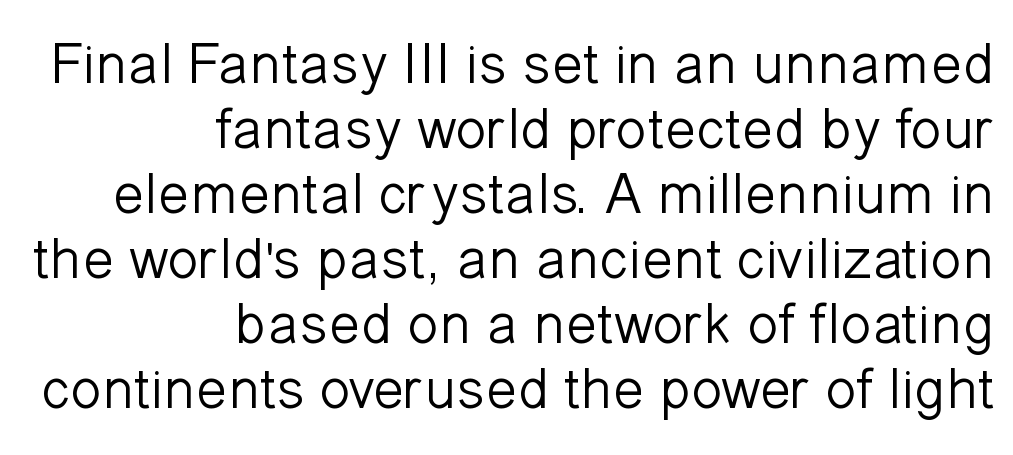
The characters display no serif detailing; their extremities are plain. Summary of vertical rhythm: compact, with narrow interline spacing. Looks like regular typesetting: each glyph gets only the width it needs. Compared with a typical body face, this is equally light or lighter still.
